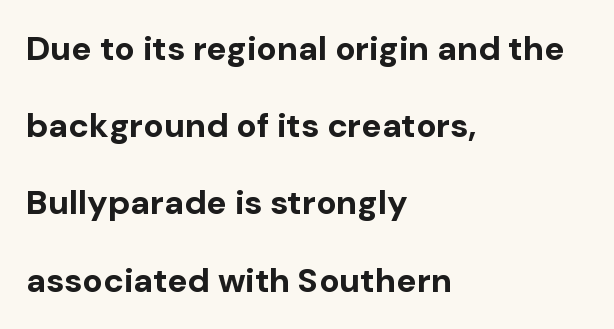
The image shows 34 px bold sans-serif type, upright; set left-aligned, loose line spacing (2.27x), normal letter spacing, not underlined; low stroke contrast and a medium x-height.
